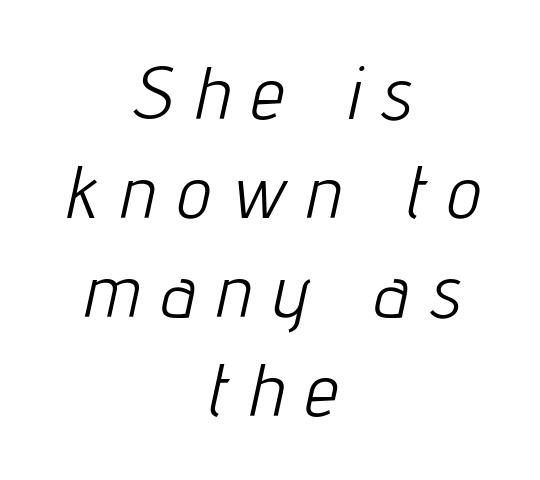
The lines are quadded center. Glance below the letters and you will spot only blank space. Substantial extra tracking has been applied to these lines. Posture: slanted. Bold? No — there's no thickening of the strokes. The passage shown is typed in a proportional face where columns would drift.
